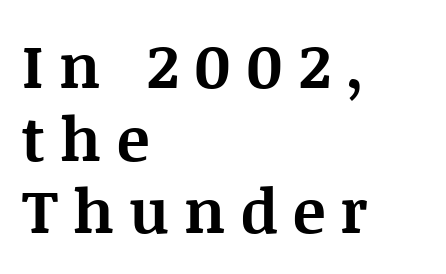
The letters advance in unequal steps, a hallmark of proportional type. The rendering uses a bold face; every stroke is thick and dark. Caption: expanded tracking, letters set apart. Honestly, there is no underline to notice here at all. Reading down the block, your eye returns to a fixed left position each line.
